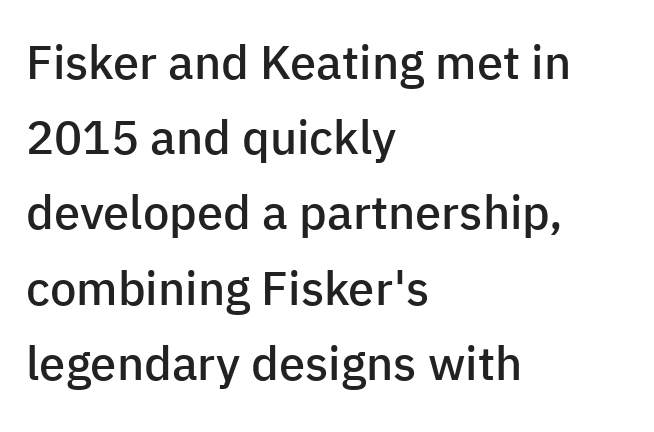
Q: Is the text bold? A: Semi-bold.
Q: Is the text italic (slanted)? A: No, it is upright.
Q: Is the typeface a serif or a sans-serif typeface? A: Sans-serif.
Q: Is the text underlined? A: No.
Q: How is the paragraph aligned? A: Left-aligned.
Q: Is the spacing between letters normal or unusually wide? A: Normal.
Q: Is the spacing between lines tight, normal or loose? A: Normal.
Q: Width (condensed, normal, or wide)? A: Normal.
Q: Stroke contrast? A: Low.
Q: x-height? A: Medium.
Q: Monospaced? A: No.
